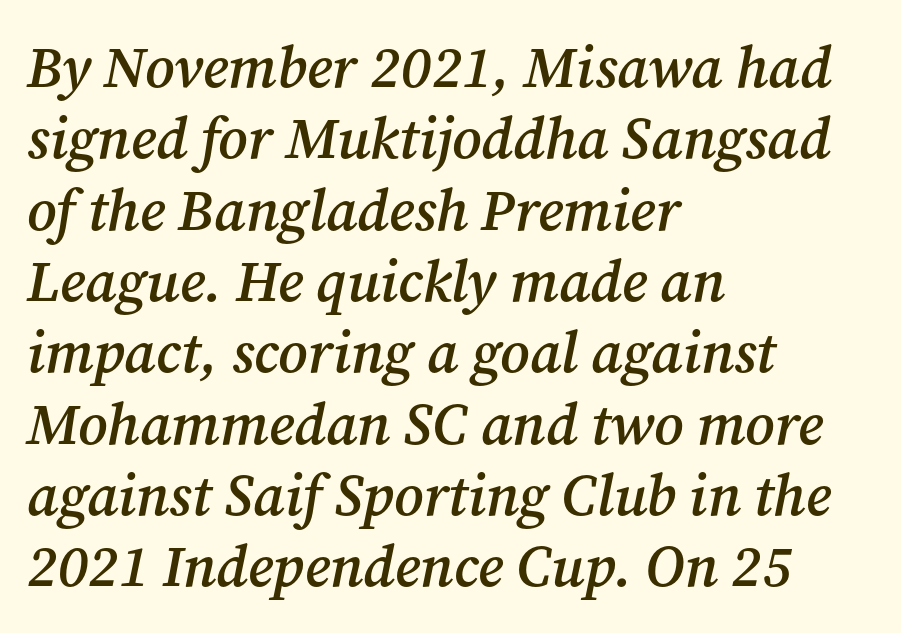
The image shows 58 px semibold serif type, italic (leaning right); set left-aligned, line spacing 1.23x, normal letter spacing, not underlined; medium stroke contrast and a medium x-height.
